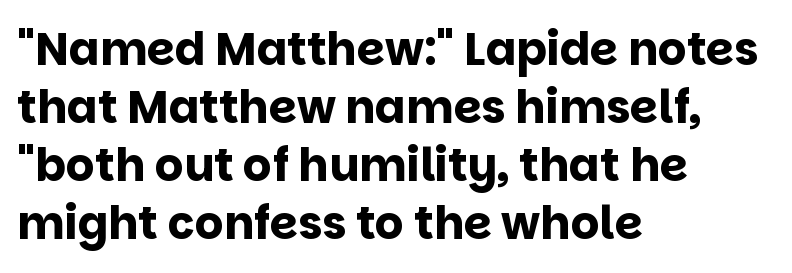
Q: Is the text bold? A: Yes.
Q: Is the text italic (slanted)? A: No, it is upright.
Q: Is the typeface a serif or a sans-serif typeface? A: Sans-serif.
Q: Is the text underlined? A: No.
Q: How is the paragraph aligned? A: Left-aligned.
Q: Is the spacing between letters normal or unusually wide? A: Normal.
Q: Is the spacing between lines tight, normal or loose? A: Normal.
Q: Width (condensed, normal, or wide)? A: Normal.
Q: Stroke contrast? A: Low.
Q: x-height? A: Large.
Q: Monospaced? A: No.
